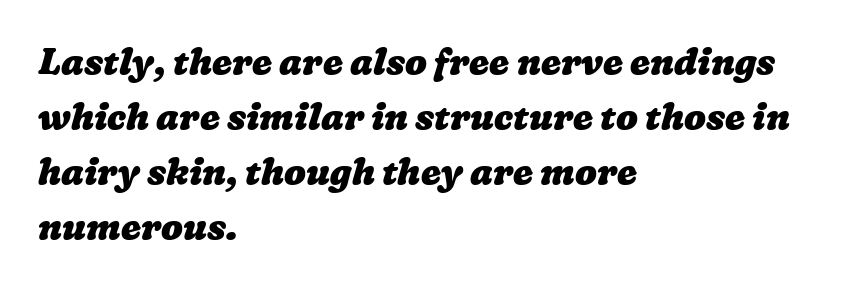
A classic flush-left, rag-right setting is used for this passage. The line-height multiplier appears to be the usual default. Character widths vary here, with narrow letters taking less room than wide ones. I'd describe the lettering as bold — thick and assertive. The face used here is rendered with its standard letterfit.
